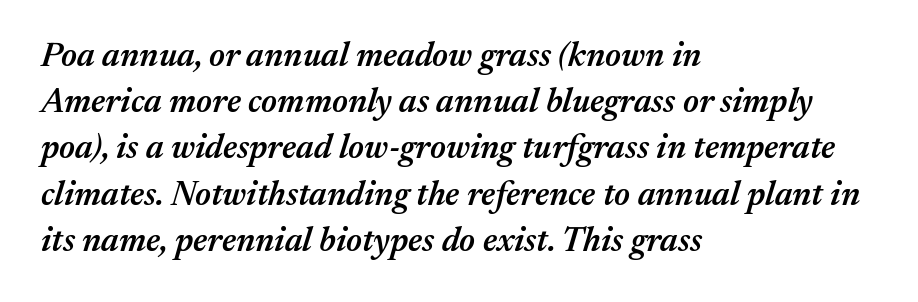
The passage is arranged the way most books set body copy — flush left. The line-height multiplier appears to be the usual default. Slanted lettering throughout. You could not count columns in this text — the font is proportionally spaced.
